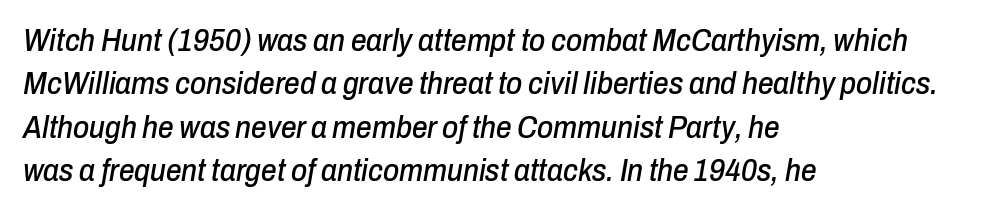
Q: Is the text italic (slanted)? A: Yes, it leans right by about 10 degrees.
Q: Is the text underlined? A: No.
Q: How is the paragraph aligned? A: Left-aligned.
Q: Is the spacing between letters normal or unusually wide? A: Normal.
Q: Is the spacing between lines tight, normal or loose? A: Normal.
Q: Width (condensed, normal, or wide)? A: Condensed.
Q: Stroke contrast? A: Low.
Q: x-height? A: Medium.
Q: Monospaced? A: No.
